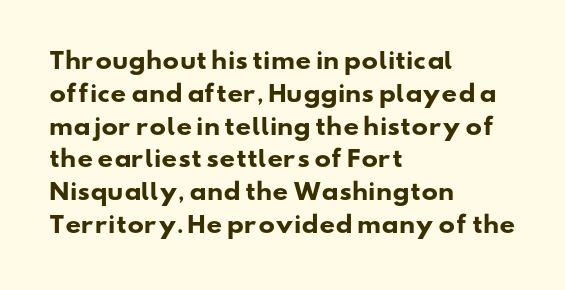
The horizontal fit of the characters is conventional and even. Every row of glyphs begins at an identical x-position on the left. Descenders are the only things crossing below the line. The leading is moderate, giving the passage an even texture. Heavy-handed strokes throughout: this text is bold.
